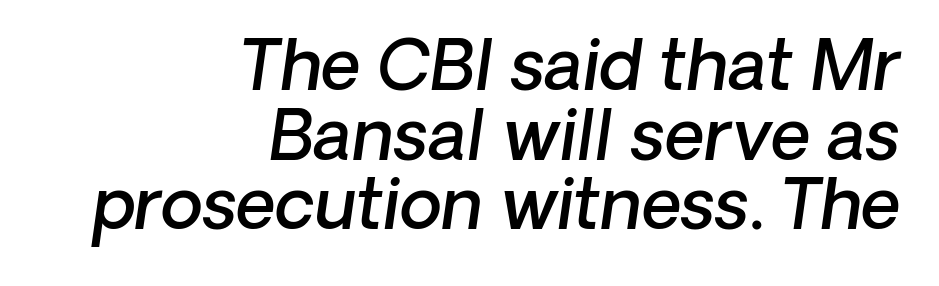
{"serif": "no", "bold": "semi", "weight": "semibold", "width": "normal", "stroke_contrast": "low", "x_height": "medium", "monospaced": "no", "underline": "no", "align": "right", "line_spacing": "tight", "line_spacing_ratio": 1.01, "letter_spacing": "normal", "letter_spacing_em": 0.0, "glyph_px": 69}
